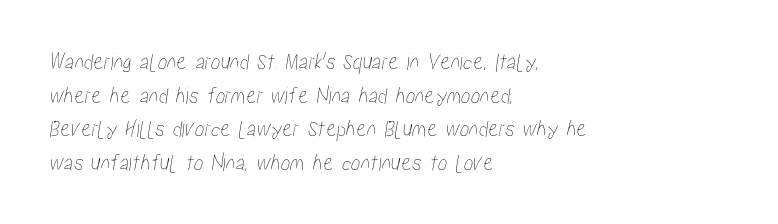
Anything drawn beneath the words? Only blank space. Horizontal bands of white between lines are of average thickness. Compared with typical body copy, the letter spacing here is the same. The setting favours the left margin, as ordinary paragraphs usually do.
